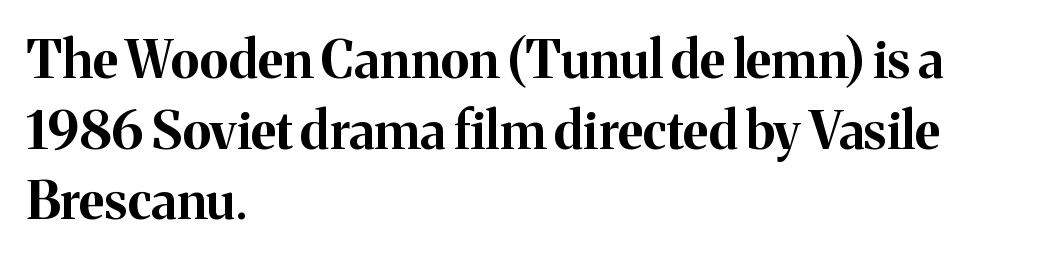
{"serif": "yes", "italic": "no", "bold": "yes", "weight": "bold", "width": "normal", "stroke_contrast": "medium", "x_height": "medium", "monospaced": "no", "underline": "no", "align": "left", "line_spacing": "normal", "line_spacing_ratio": 1.36, "letter_spacing": "normal", "letter_spacing_em": 0.0, "glyph_px": 52}
